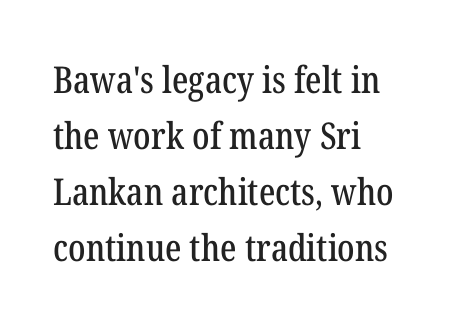
{"serif": "yes", "italic": "no", "width": "condensed", "stroke_contrast": "low", "x_height": "medium", "monospaced": "no", "underline": "no", "align": "left", "line_spacing": "normal", "line_spacing_ratio": 1.51, "letter_spacing": "normal", "letter_spacing_em": 0.0, "glyph_px": 37}
